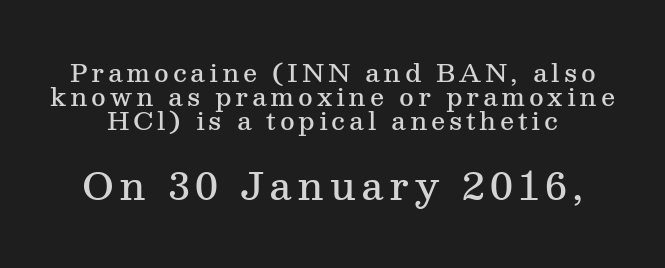
Line spacing here is tight. A typesetter would label this face a serif. Weight: semibold (demi). You could not count columns in this text — the font is proportionally spaced. The rendering enlarges the type as you move from the upper chunk to the lower. When letters stand straight like this, we call the style roman or upright.
